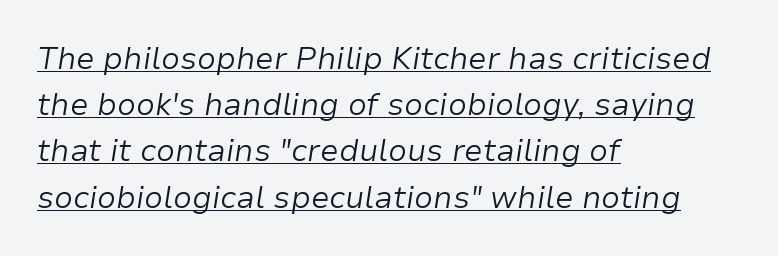
{"italic": "yes", "lean": "right", "slant_degrees": 9, "bold": "no", "weight": "light", "width": "normal", "stroke_contrast": "low", "x_height": "medium", "monospaced": "no", "underline": "yes", "align": "left", "line_spacing": "normal", "line_spacing_ratio": 1.49, "letter_spacing": "normal", "letter_spacing_em": 0.0, "glyph_px": 31}
